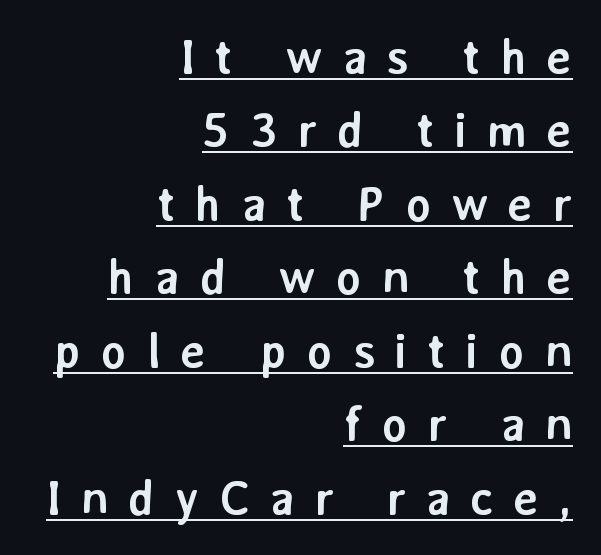
{"serif": "no", "italic": "no", "bold": "yes", "weight": "semibold", "width": "normal", "stroke_contrast": "low", "x_height": "medium", "monospaced": "no", "underline": "yes", "align": "right", "line_spacing": "normal", "line_spacing_ratio": 1.5, "letter_spacing": "wide", "letter_spacing_em": 0.39, "glyph_px": 49}
